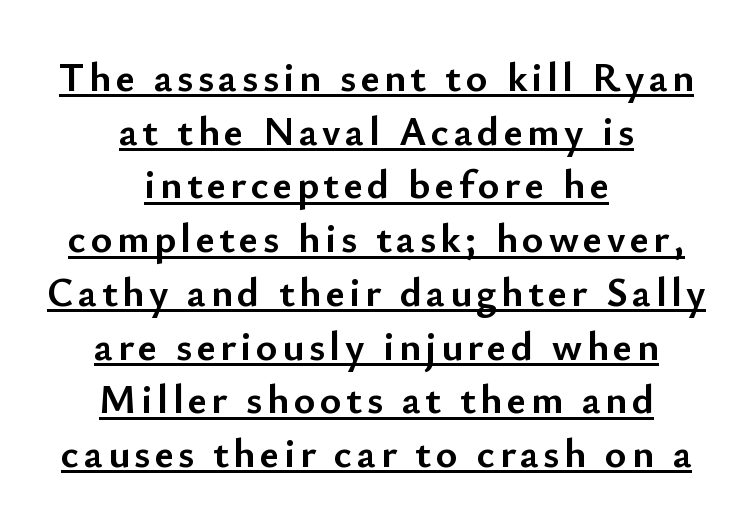
{"serif": "no", "italic": "no", "bold": "yes", "weight": "semibold", "width": "normal", "stroke_contrast": "low", "x_height": "small", "monospaced": "no", "underline": "yes", "align": "center", "line_spacing": "normal", "line_spacing_ratio": 1.31, "glyph_px": 41}
